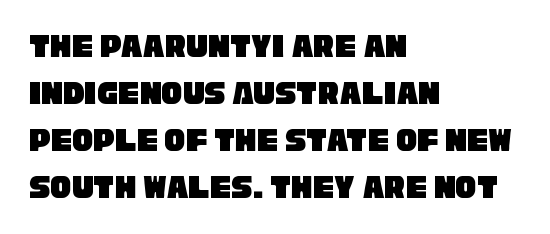
The image shows 35 px condensed sans-serif type; set left-aligned, normal line spacing (1.34x), normal letter spacing, not underlined; low stroke contrast and a large x-height.
